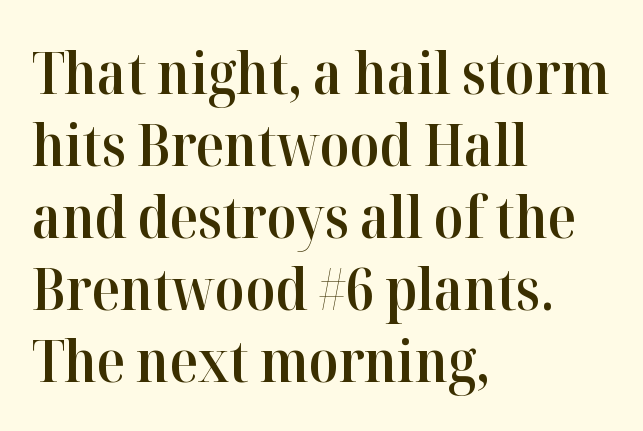
Q: Is the text bold? A: Semi-bold.
Q: Is the text italic (slanted)? A: No, it is upright.
Q: Is the typeface a serif or a sans-serif typeface? A: Serif.
Q: Is the text underlined? A: No.
Q: How is the paragraph aligned? A: Left-aligned.
Q: Is the spacing between letters normal or unusually wide? A: Normal.
Q: Width (condensed, normal, or wide)? A: Normal.
Q: Stroke contrast? A: High.
Q: x-height? A: Medium.
Q: Monospaced? A: No.
